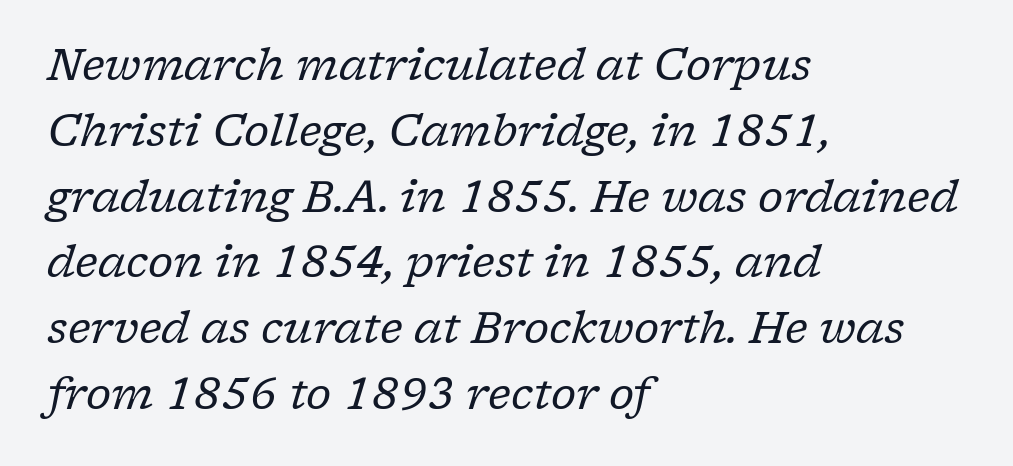
A classic flush-left, rag-right setting is used for this passage. Is the type heavy? It reads as light-to-regular instead. Tracking here is standard; glyphs follow each other at the usual distance. This is oblique type, the kind used for emphasis or titles. Vertical spacing — default. In terms of letterform style, serifs are clearly present.
